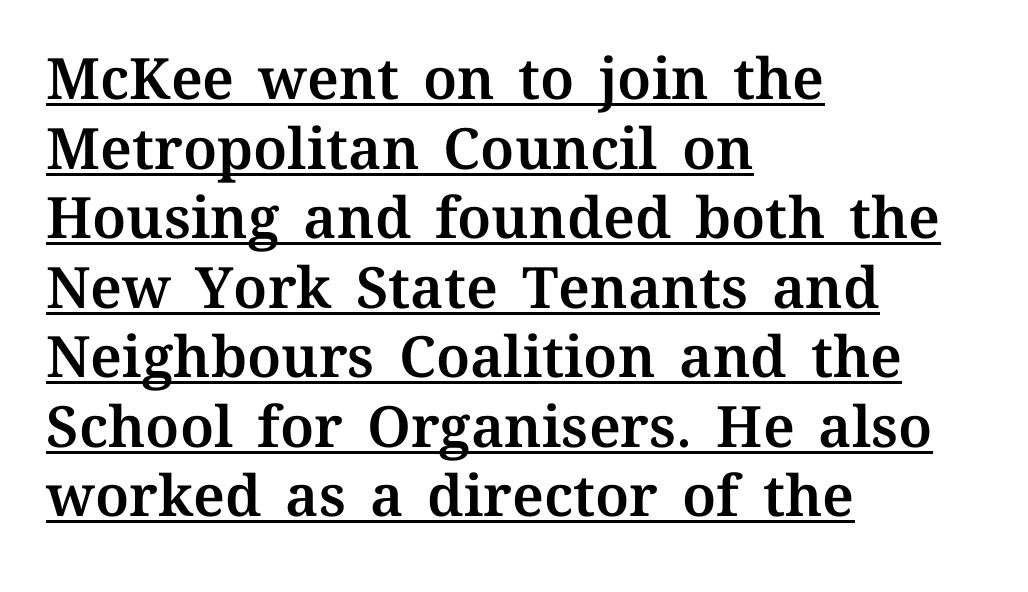
Horizontally, the lines are justified to the leading edge only. Looks like someone drew a line under every word here. Is this a fixed-width face? No — the glyphs have proportional, varying widths. Unlike italic type, these characters show no tilt at all. The letters sit at their default tracking, neither squeezed nor spread.
